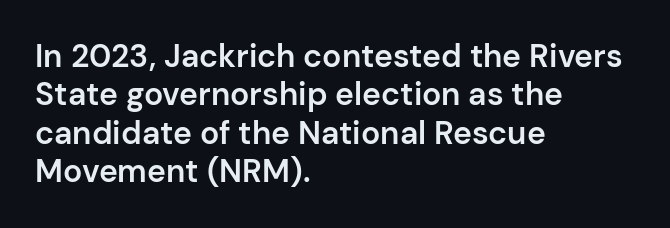
Q: Is the text bold? A: Semi-bold.
Q: Is the text italic (slanted)? A: No, it is upright.
Q: Is the typeface a serif or a sans-serif typeface? A: Sans-serif.
Q: Is the text underlined? A: No.
Q: How is the paragraph aligned? A: Left-aligned.
Q: Is the spacing between letters normal or unusually wide? A: Normal.
Q: Width (condensed, normal, or wide)? A: Normal.
Q: Stroke contrast? A: Low.
Q: x-height? A: Medium.
Q: Monospaced? A: No.
